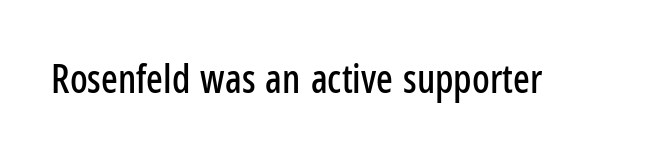
The image shows 39 px condensed sans-serif type, upright; set normal letter spacing, not underlined; low stroke contrast and a medium x-height.
